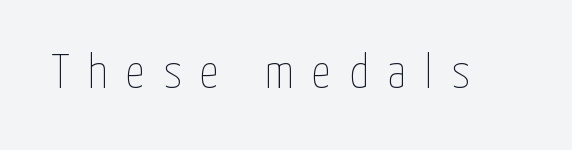
Q: Is the text bold? A: No.
Q: Is the text italic (slanted)? A: No, it is upright.
Q: Is the text underlined? A: No.
Q: Is the spacing between letters normal or unusually wide? A: Unusually wide.
Q: Width (condensed, normal, or wide)? A: Condensed.
Q: Stroke contrast? A: Low.
Q: x-height? A: Medium.
Q: Monospaced? A: No.
